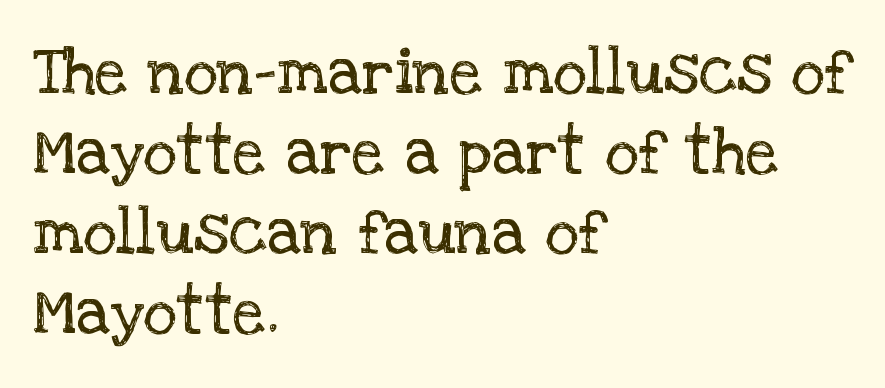
Here the designer chose a conventional face with non-uniform glyph widths. Posture: straight, roman, zero tilt. Serifs: yes, visible at the terminals of the letterforms. The paragraph shown leans on its left margin.
